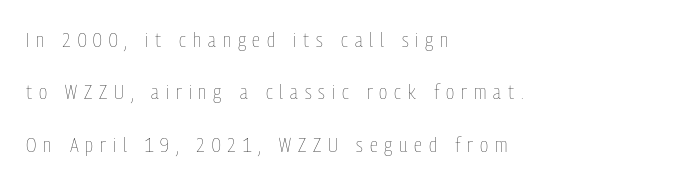
Q: Is the text bold? A: No.
Q: Is the text italic (slanted)? A: No, it is upright.
Q: Is the text underlined? A: No.
Q: How is the paragraph aligned? A: Left-aligned.
Q: Is the spacing between letters normal or unusually wide? A: Unusually wide.
Q: Is the spacing between lines tight, normal or loose? A: Loose.
